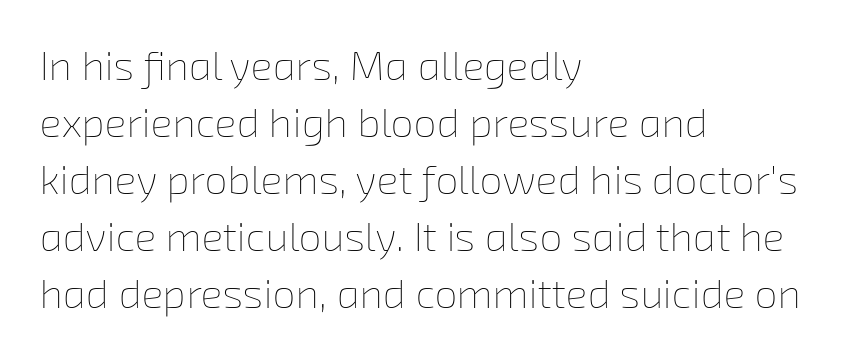
The image shows 41 px thin type; set left-aligned, normal line spacing (1.39x), normal letter spacing, not underlined; low stroke contrast and a medium x-height.
